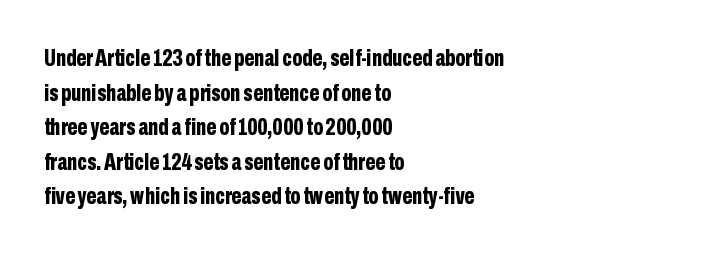
Q: Is the text bold? A: Yes.
Q: Is the text italic (slanted)? A: No, it is upright.
Q: Is the text underlined? A: No.
Q: How is the paragraph aligned? A: Left-aligned.
Q: Is the spacing between letters normal or unusually wide? A: Normal.
Q: Is the spacing between lines tight, normal or loose? A: Normal.
